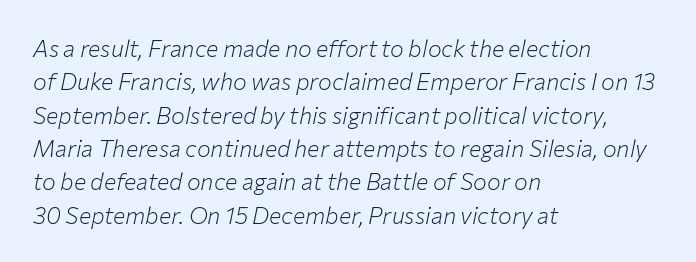
Q: Is the text bold? A: No.
Q: Is the text italic (slanted)? A: Yes, it leans right by about 12 degrees.
Q: Is the text underlined? A: No.
Q: How is the paragraph aligned? A: Left-aligned.
Q: Is the spacing between letters normal or unusually wide? A: Normal.
Q: Is the spacing between lines tight, normal or loose? A: Normal.
